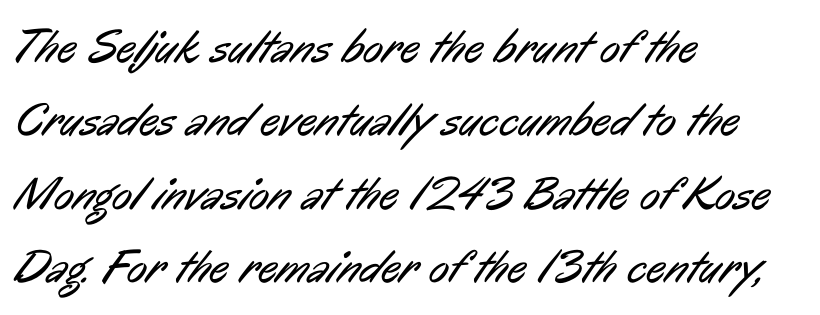
{"serif": "no", "bold": "no", "weight": "regular", "width": "condensed", "stroke_contrast": "low", "x_height": "medium", "monospaced": "no", "underline": "no", "align": "left", "line_spacing": "normal", "line_spacing_ratio": 1.56, "letter_spacing": "normal", "letter_spacing_em": 0.0, "glyph_px": 47}
